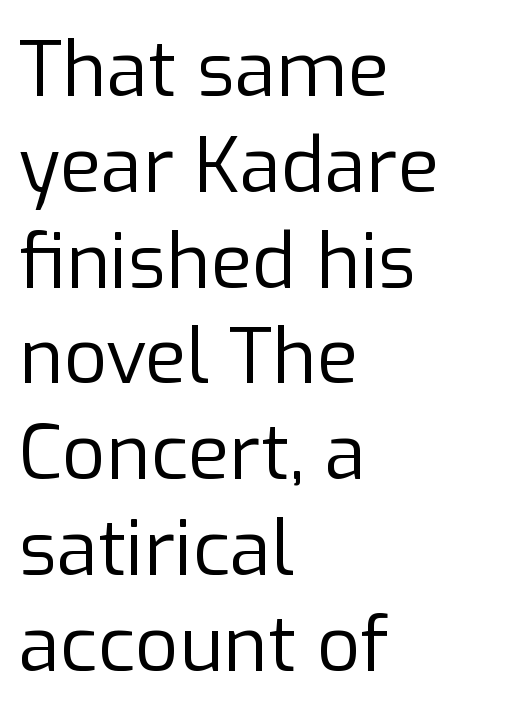
Q: Is the text bold? A: No.
Q: Is the text italic (slanted)? A: No, it is upright.
Q: Is the typeface a serif or a sans-serif typeface? A: Sans-serif.
Q: Is the text underlined? A: No.
Q: How is the paragraph aligned? A: Left-aligned.
Q: Is the spacing between letters normal or unusually wide? A: Normal.
Q: Is the spacing between lines tight, normal or loose? A: Normal.
Q: Width (condensed, normal, or wide)? A: Normal.
Q: Stroke contrast? A: Low.
Q: x-height? A: Medium.
Q: Monospaced? A: No.
